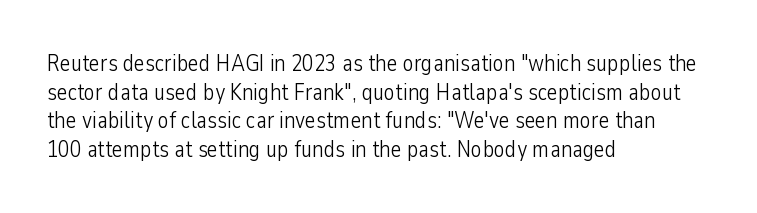
Q: Is the text bold? A: No.
Q: Is the text italic (slanted)? A: No, it is upright.
Q: Is the text underlined? A: No.
Q: How is the paragraph aligned? A: Left-aligned.
Q: Is the spacing between letters normal or unusually wide? A: Normal.
